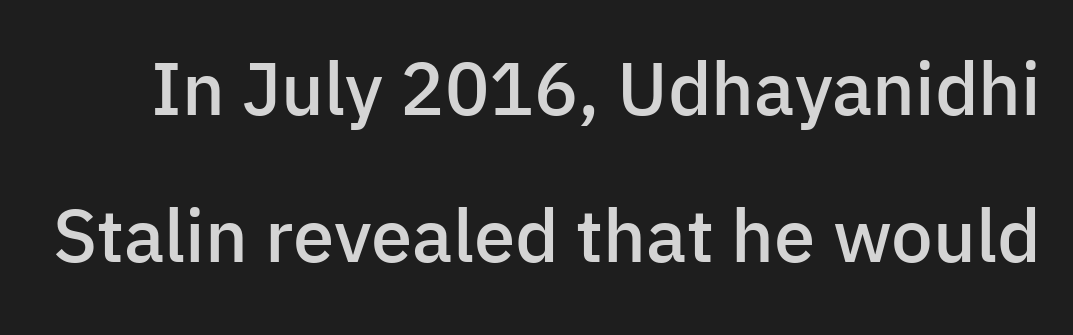
Q: Is the text bold? A: Semi-bold.
Q: Is the text italic (slanted)? A: No, it is upright.
Q: Is the typeface a serif or a sans-serif typeface? A: Sans-serif.
Q: Is the text underlined? A: No.
Q: Is the spacing between letters normal or unusually wide? A: Normal.
Q: Is the spacing between lines tight, normal or loose? A: Loose.
Q: Width (condensed, normal, or wide)? A: Normal.
Q: Stroke contrast? A: Low.
Q: x-height? A: Medium.
Q: Monospaced? A: No.
